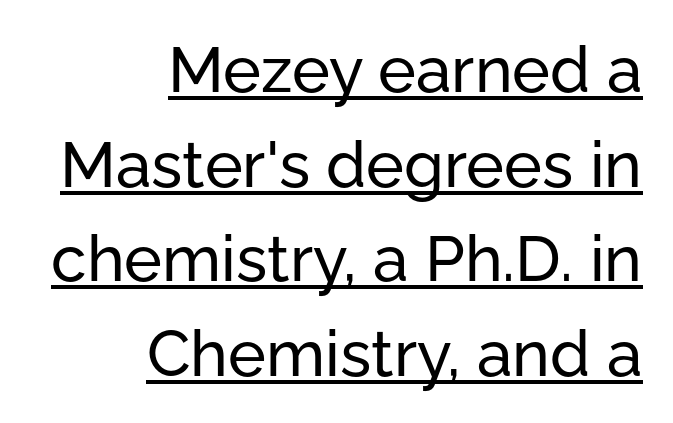
The image shows 64 px sans-serif type, upright; set right-aligned, normal line spacing (1.48x), normal letter spacing, underlined; low stroke contrast and a medium x-height.
